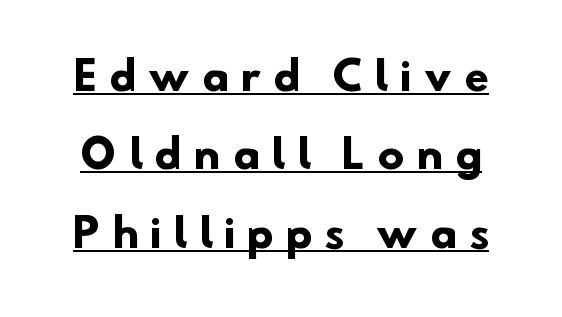
Vertically, the passage feels expansive, rows floating well apart. The glyphs in this specimen are sans serif. What stands out about the letter spacing? Its width — letters are far apart. This is underlined copy, the kind a proofreader might mark for attention. How heavy is the stroke? Heavy — this is a bold.
